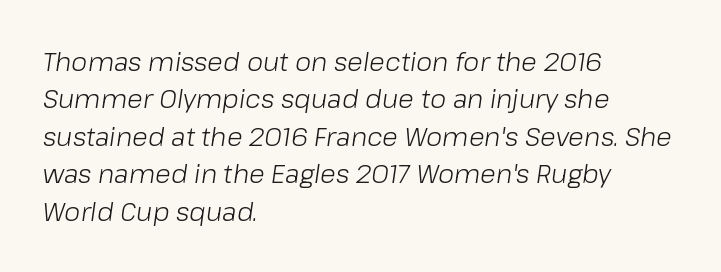
Q: Is the text bold? A: No.
Q: Is the text italic (slanted)? A: Yes, it leans right by about 8 degrees.
Q: Is the text underlined? A: No.
Q: How is the paragraph aligned? A: Left-aligned.
Q: Is the spacing between letters normal or unusually wide? A: Normal.
Q: Is the spacing between lines tight, normal or loose? A: Normal.
